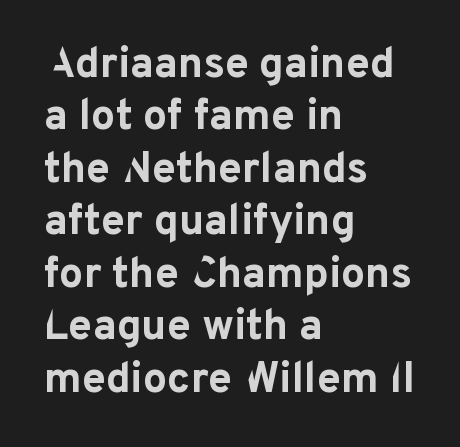
When letters stand straight like this, we call the style roman or upright. This rendering features lettering with no underline. As a designer I'd log this as weight 700, bold. These lines are rendered in a variable-pitch font.
